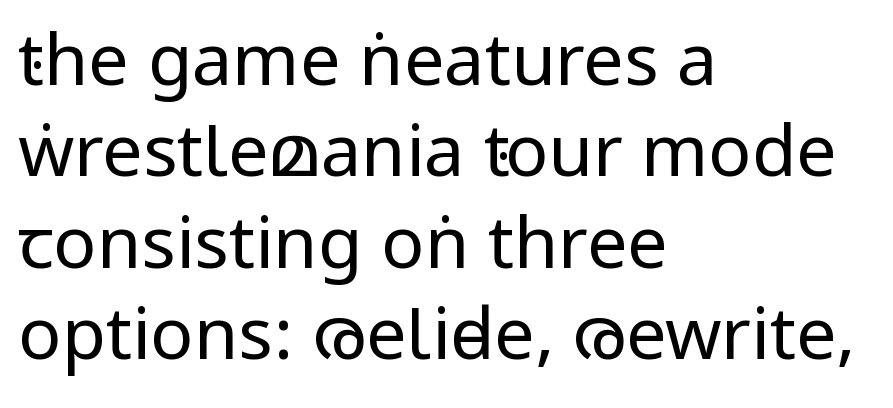
Q: Is the text bold? A: No.
Q: Is the text italic (slanted)? A: No, it is upright.
Q: Is the typeface a serif or a sans-serif typeface? A: Sans-serif.
Q: Is the text underlined? A: No.
Q: How is the paragraph aligned? A: Left-aligned.
Q: Is the spacing between letters normal or unusually wide? A: Normal.
Q: Is the spacing between lines tight, normal or loose? A: Normal.
Q: Width (condensed, normal, or wide)? A: Condensed.
Q: Stroke contrast? A: Low.
Q: x-height? A: Large.
Q: Monospaced? A: No.
